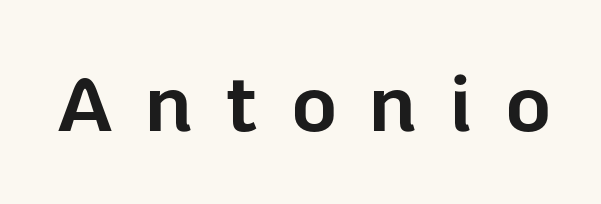
This sample has the flowing, uneven cadence of proportional lettering. Look at the tracking — it's clearly loosened, letters drifting apart. The specimen omits any rule beneath the text block's lines. Notice how the stems are strictly vertical — no italics here. Type style note: lacks serifs.
